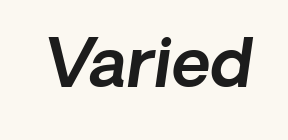
{"serif": "no", "width": "normal", "x_height": "medium", "monospaced": "no", "underline": "no", "letter_spacing": "normal", "letter_spacing_em": 0.0, "glyph_px": 67}
